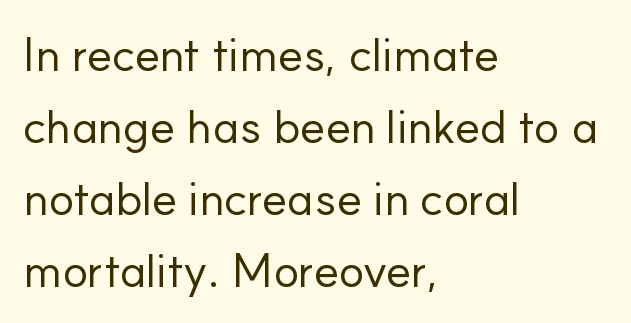
{"serif": "no", "italic": "no", "bold": "no", "weight": "regular", "width": "normal", "stroke_contrast": "low", "x_height": "small", "monospaced": "no", "underline": "no", "align": "left", "line_spacing": "normal", "line_spacing_ratio": 1.5, "letter_spacing": "normal", "letter_spacing_em": 0.0, "glyph_px": 48}
